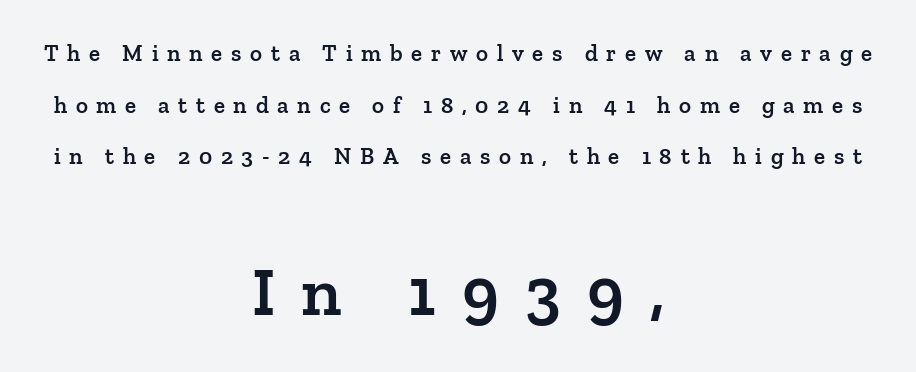
{"serif": "yes", "italic": "no", "bold": "semi", "weight": "semibold", "width": "normal", "stroke_contrast": "low", "x_height": "medium", "monospaced": "no", "underline": "no", "align": "center", "line_spacing": "loose", "line_spacing_ratio": 2.24, "letter_spacing": "wide", "letter_spacing_em": 0.38, "larger_block": "second", "size_ratio": 3.0, "glyph_px": 69}
